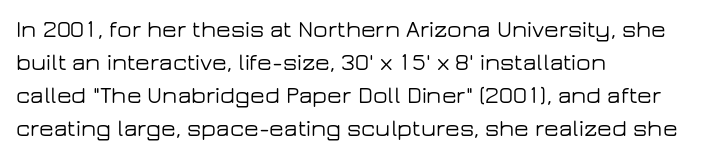
The lines are quadded left. Does extra space separate the letters? No, they use regular spacing. Tall strokes in this sample are plumb rather than angled. Notice how descenders clear the ascenders below comfortably — that's standard leading. This rendering features lettering with no underline.
